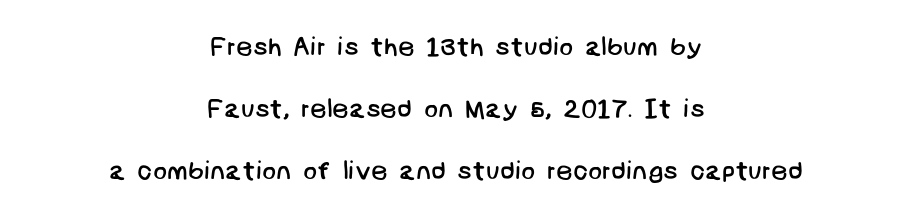
The image shows 26 px text type; set centered, loose line spacing (2.38x), normal letter spacing, not underlined.
